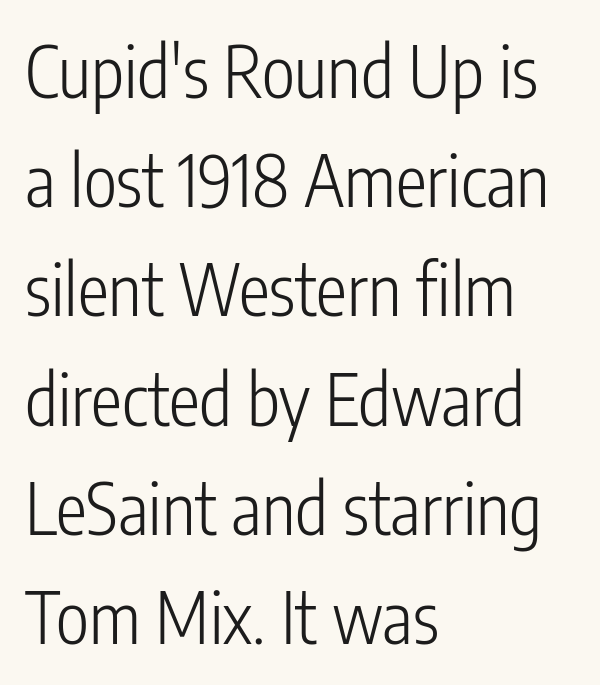
Descender tails drop into unmarked territory. Nothing sits at the stroke ends, so this counts as sans-serif. The setting favours the left margin, as ordinary paragraphs usually do. Each stroke keeps to a modest, everyday thickness or less.
